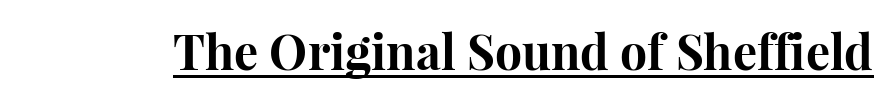
Q: Is the text bold? A: Yes.
Q: Is the text italic (slanted)? A: No, it is upright.
Q: Is the typeface a serif or a sans-serif typeface? A: Serif.
Q: Is the text underlined? A: Yes.
Q: Is the spacing between letters normal or unusually wide? A: Normal.
Q: Width (condensed, normal, or wide)? A: Normal.
Q: Stroke contrast? A: High.
Q: x-height? A: Medium.
Q: Monospaced? A: No.
